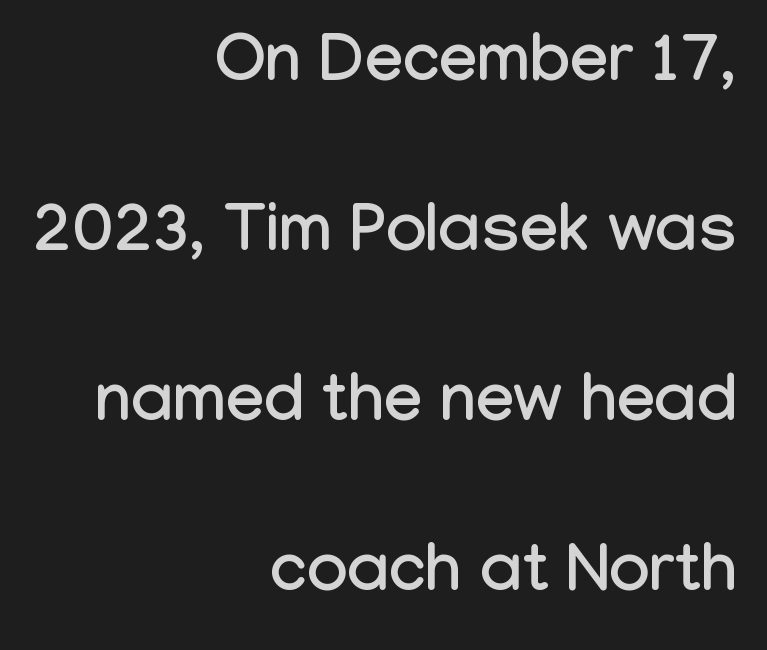
Varying glyph widths throughout — classic text-font behaviour. The specimen reads as upright at a glance. Does extra space separate the letters? No, they use regular spacing. Loosely led — the rows are spread out.
